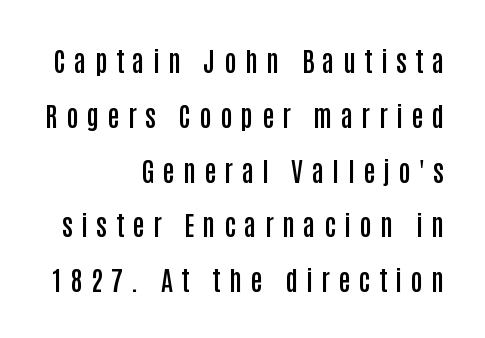
Successive baselines arrive slowly, with a big drop between each. Posture: vertical. Each line ends at the same right margin while the left side varies. Underlining? Definitely not there. Strokes here are thickened, but only to semibold level.
